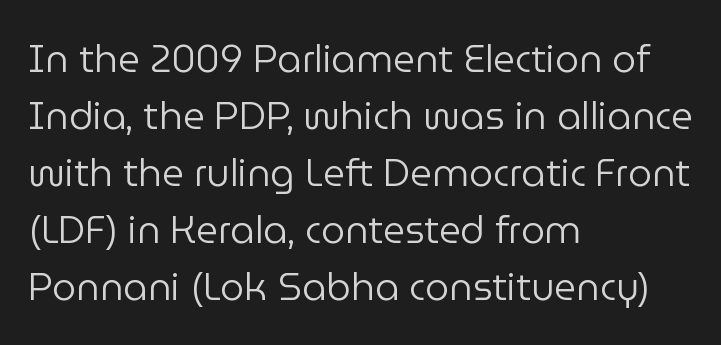
Q: Is the text bold? A: No.
Q: Is the text italic (slanted)? A: No, it is upright.
Q: Is the typeface a serif or a sans-serif typeface? A: Sans-serif.
Q: Is the text underlined? A: No.
Q: How is the paragraph aligned? A: Left-aligned.
Q: Is the spacing between letters normal or unusually wide? A: Normal.
Q: Is the spacing between lines tight, normal or loose? A: Normal.
Q: Width (condensed, normal, or wide)? A: Normal.
Q: Stroke contrast? A: Low.
Q: x-height? A: Medium.
Q: Monospaced? A: No.
